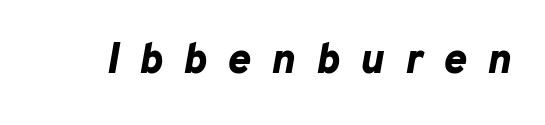
Q: Is the text bold? A: Yes.
Q: Is the text italic (slanted)? A: Yes, it leans right by about 10 degrees.
Q: Is the text underlined? A: No.
Q: Is the spacing between letters normal or unusually wide? A: Unusually wide.
Q: Width (condensed, normal, or wide)? A: Normal.
Q: Stroke contrast? A: Low.
Q: x-height? A: Medium.
Q: Monospaced? A: No.
